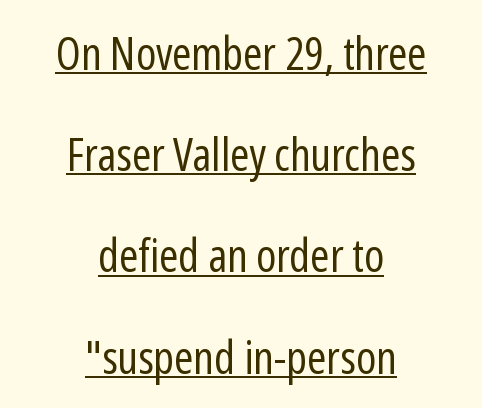
Q: Is the text bold? A: No.
Q: Is the text italic (slanted)? A: No, it is upright.
Q: Is the typeface a serif or a sans-serif typeface? A: Sans-serif.
Q: Is the text underlined? A: Yes.
Q: How is the paragraph aligned? A: Centered.
Q: Is the spacing between letters normal or unusually wide? A: Normal.
Q: Is the spacing between lines tight, normal or loose? A: Loose.
Q: Width (condensed, normal, or wide)? A: Condensed.
Q: Stroke contrast? A: Low.
Q: x-height? A: Medium.
Q: Monospaced? A: No.
